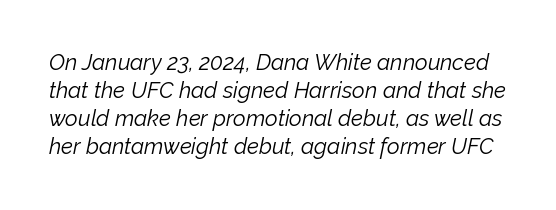
Q: Is the text bold? A: No.
Q: Is the text italic (slanted)? A: Yes, it leans right by about 12 degrees.
Q: Is the text underlined? A: No.
Q: Is the spacing between letters normal or unusually wide? A: Normal.
Q: Is the spacing between lines tight, normal or loose? A: Normal.
